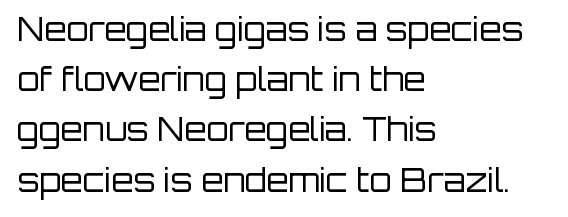
Q: Is the text bold? A: No.
Q: Is the text italic (slanted)? A: No, it is upright.
Q: Is the typeface a serif or a sans-serif typeface? A: Sans-serif.
Q: Is the text underlined? A: No.
Q: How is the paragraph aligned? A: Left-aligned.
Q: Is the spacing between letters normal or unusually wide? A: Normal.
Q: Is the spacing between lines tight, normal or loose? A: Normal.
Q: Width (condensed, normal, or wide)? A: Normal.
Q: Stroke contrast? A: Low.
Q: x-height? A: Large.
Q: Monospaced? A: No.
